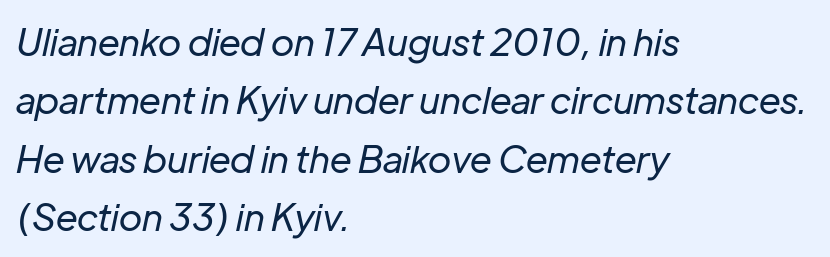
{"italic": "yes", "lean": "right", "slant_degrees": 12, "bold": "no", "weight": "regular", "width": "normal", "stroke_contrast": "low", "x_height": "medium", "monospaced": "no", "underline": "no", "align": "left", "line_spacing": "normal", "line_spacing_ratio": 1.58, "letter_spacing": "normal", "letter_spacing_em": 0.0, "glyph_px": 37}
